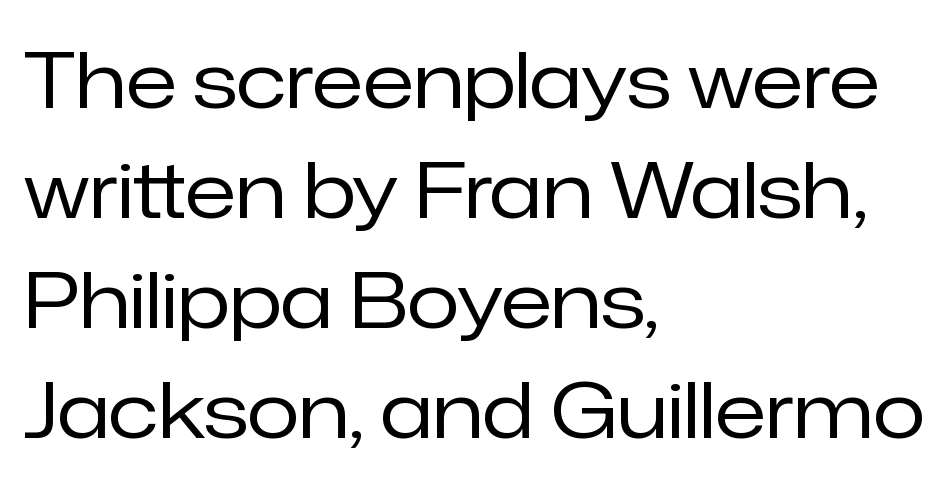
The image shows 77 px regular-weight sans-serif type, upright; set left-aligned, normal line spacing (1.43x), normal letter spacing, not underlined; low stroke contrast and a medium x-height.
